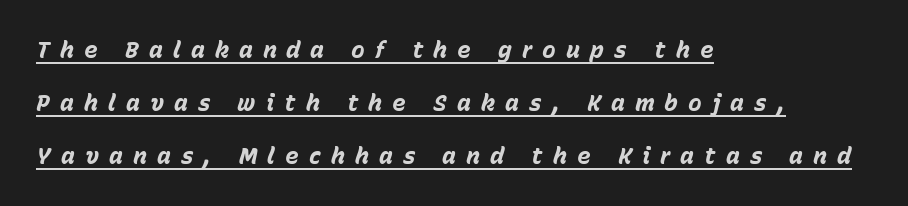
The image shows 23 px bold type, italic (leaning right); set left-aligned, loose line spacing (2.3x), unusually wide letter spacing (+0.44 em), underlined.
